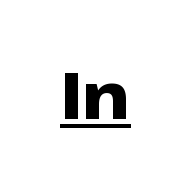
{"serif": "no", "italic": "no", "bold": "yes", "weight": "heavy", "width": "wide", "stroke_contrast": "low", "x_height": "medium", "monospaced": "no", "underline": "yes", "letter_spacing": "normal", "letter_spacing_em": 0.0, "glyph_px": 65}
